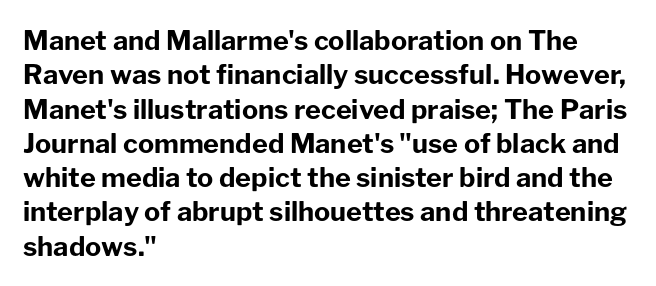
A typesetter would mark this as roman, not italic. Does the copy run flush right? No — it runs flush left. These words are printed bold, with thick strokes throughout. Successive baselines arrive at the customary interval. Caption: standard tracking, unaltered.
